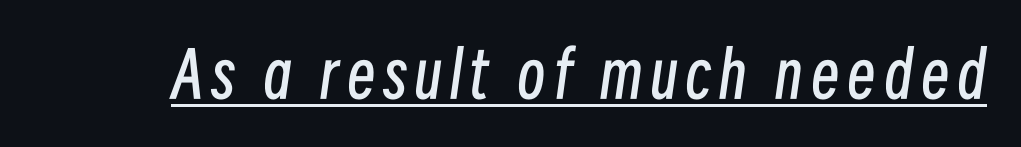
Q: Is the text bold? A: No.
Q: Is the text italic (slanted)? A: Yes, it leans right by about 8 degrees.
Q: Is the text underlined? A: Yes.
Q: Width (condensed, normal, or wide)? A: Condensed.
Q: Stroke contrast? A: Low.
Q: x-height? A: Medium.
Q: Monospaced? A: No.
